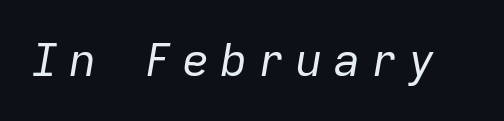
Stems and bowls with no extra thickness — not bold. The foot of each line stays bare and open. You could count columns in this text — the font is strictly monospaced. You can tell it's italic because the verticals aren't actually vertical.
